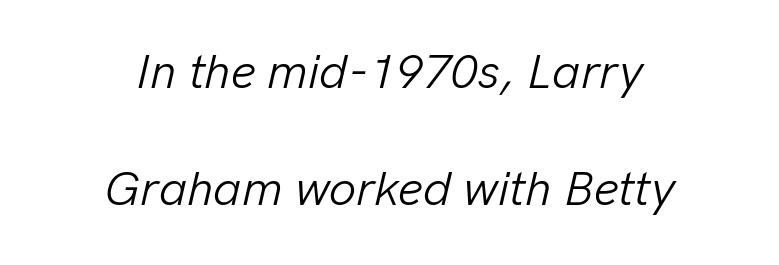
{"italic": "yes", "lean": "right", "slant_degrees": 13, "bold": "no", "weight": "light", "width": "normal", "stroke_contrast": "low", "x_height": "medium", "monospaced": "no", "underline": "no", "align": "center", "line_spacing": "loose", "line_spacing_ratio": 2.44, "letter_spacing": "normal", "letter_spacing_em": 0.0, "glyph_px": 48}
